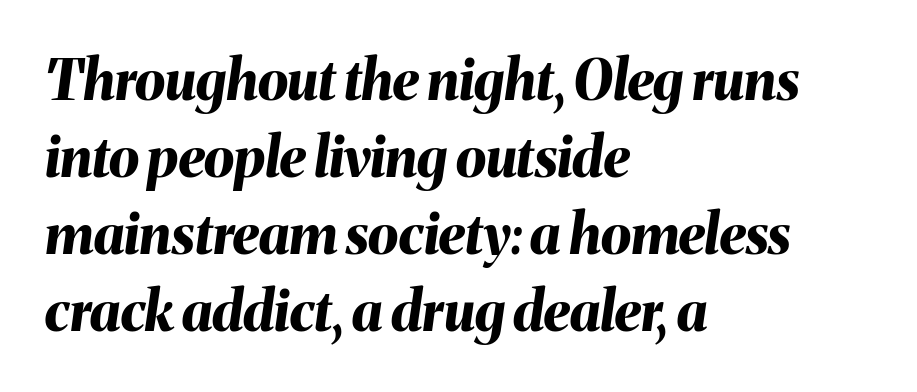
Tracking here is standard; glyphs follow each other at the usual distance. These lines are set flush left with a ragged right edge. A bare baseline throughout the passage. The face used here has a pronounced slope to its letters.
